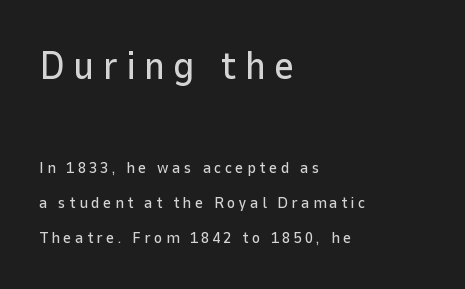
The image shows 39 px sans-serif type, upright; set left-aligned, loose line spacing (2.2x), unusually wide letter spacing (+0.21 em), not underlined; the first (top) block is 2.44x larger; low stroke contrast and a medium x-height.
